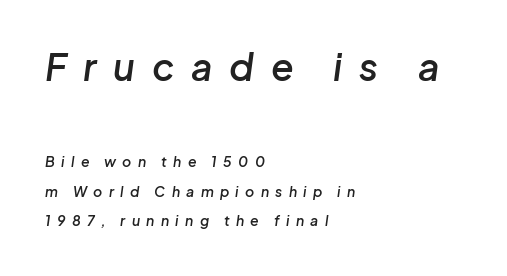
This sample uses an oblique cut, with every glyph tilted off the vertical. Words appear elongated and porous because spacing is wide. Line starts are locked; line ends wander. Do the characters align in a grid? No, the font is proportional.
